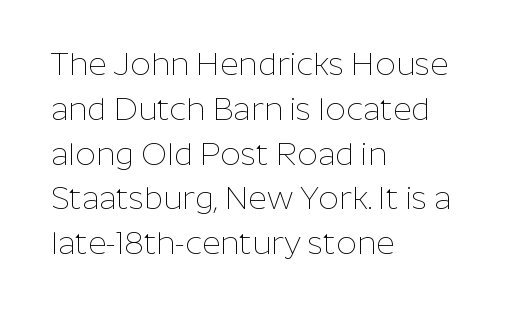
Q: Is the text bold? A: No.
Q: Is the text italic (slanted)? A: No, it is upright.
Q: Is the typeface a serif or a sans-serif typeface? A: Sans-serif.
Q: Is the text underlined? A: No.
Q: How is the paragraph aligned? A: Left-aligned.
Q: Is the spacing between letters normal or unusually wide? A: Normal.
Q: Is the spacing between lines tight, normal or loose? A: Normal.
Q: Width (condensed, normal, or wide)? A: Normal.
Q: Stroke contrast? A: Low.
Q: x-height? A: Medium.
Q: Monospaced? A: No.
